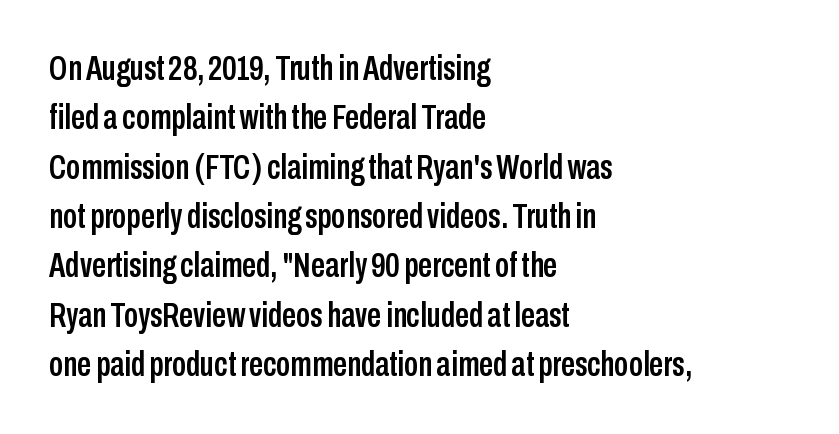
The image shows 35 px condensed sans-serif type, upright; set left-aligned, normal line spacing (1.41x), normal letter spacing, not underlined; low stroke contrast and a medium x-height.
